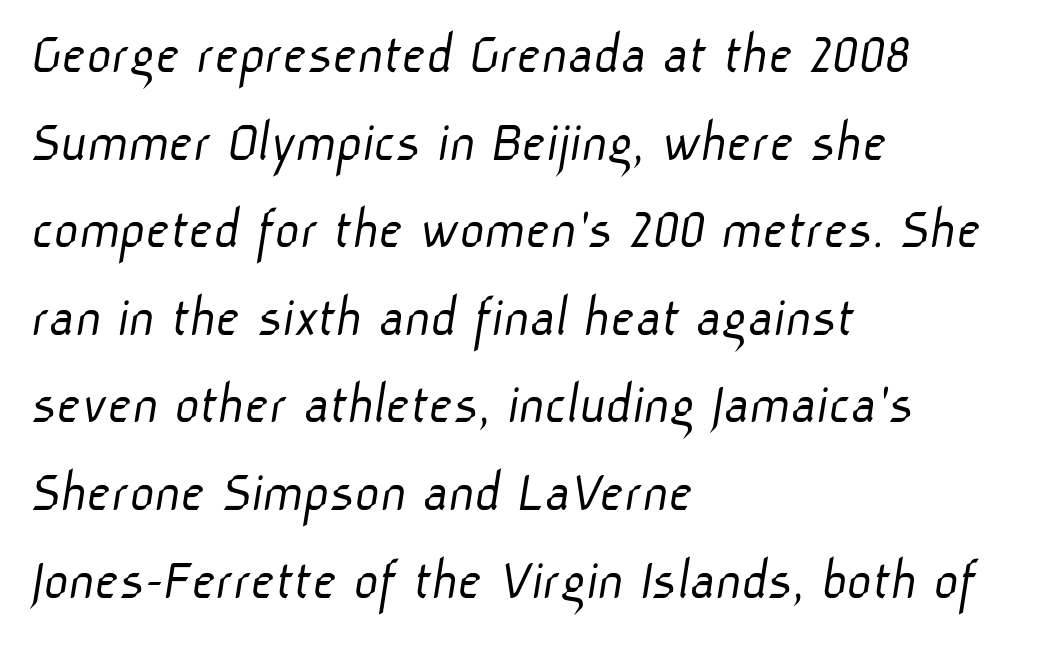
Q: Is the text bold? A: No.
Q: Is the typeface a serif or a sans-serif typeface? A: Sans-serif.
Q: Is the text underlined? A: No.
Q: How is the paragraph aligned? A: Left-aligned.
Q: Is the spacing between letters normal or unusually wide? A: Normal.
Q: Is the spacing between lines tight, normal or loose? A: Normal.
Q: Width (condensed, normal, or wide)? A: Normal.
Q: Stroke contrast? A: Low.
Q: x-height? A: Medium.
Q: Monospaced? A: No.
